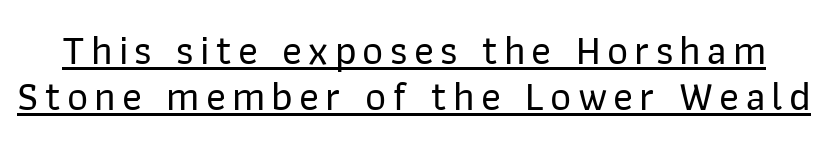
If you drew a line through each stem, it would be perfectly vertical. The string is rendered with underlining switched on. Type style note: lacks serifs. Regarding leading, the lines here are crowded together.
